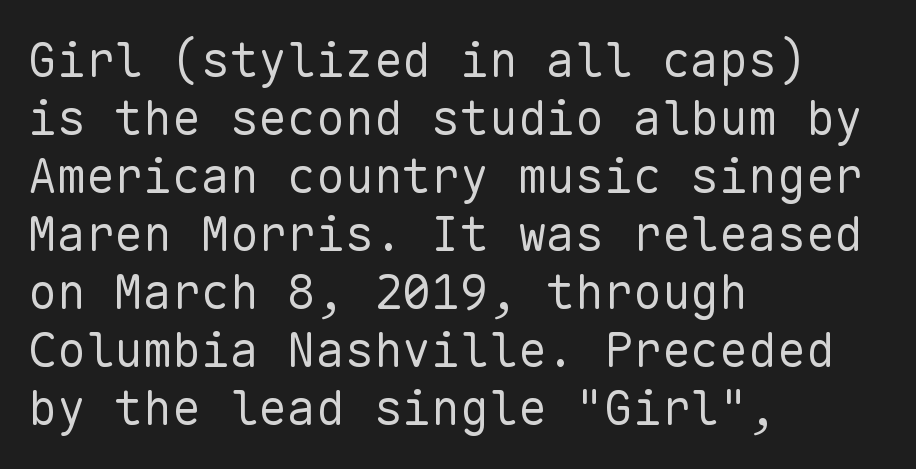
Typographically, this falls in the sans-serif category. Each letter, wide or thin by design, is forced into the same width here. Heaviness? Minimal to ordinary, like unemphasized prose. The gap between lines stays unmarked. The face used here is rendered with its standard letterfit.
